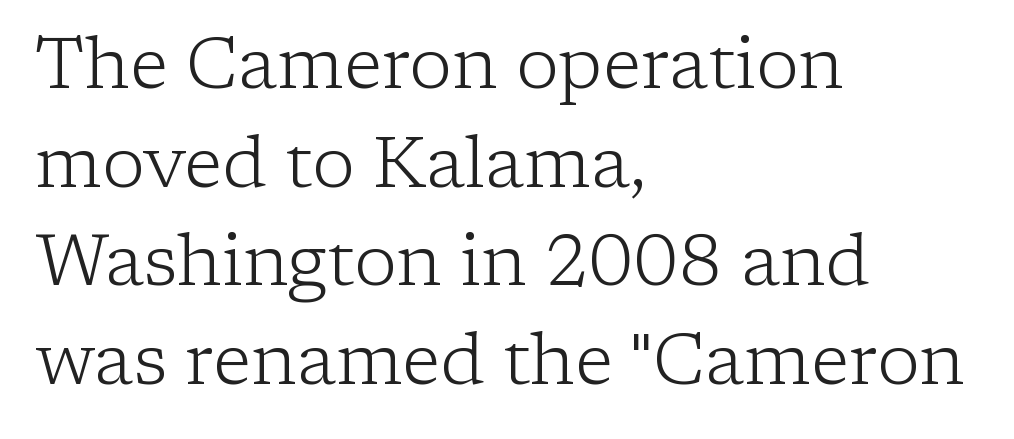
{"serif": "yes", "italic": "no", "bold": "no", "weight": "light", "width": "normal", "stroke_contrast": "low", "x_height": "medium", "monospaced": "no", "underline": "no", "align": "left", "line_spacing": "normal", "line_spacing_ratio": 1.39, "letter_spacing": "normal", "letter_spacing_em": 0.0, "glyph_px": 71}
